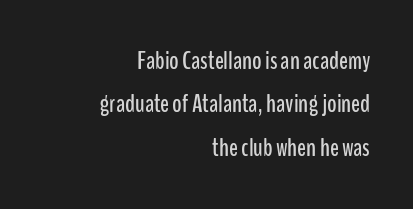
The image shows 26 px text type, upright; set right-aligned, normal line spacing (1.67x), normal letter spacing, not underlined.
